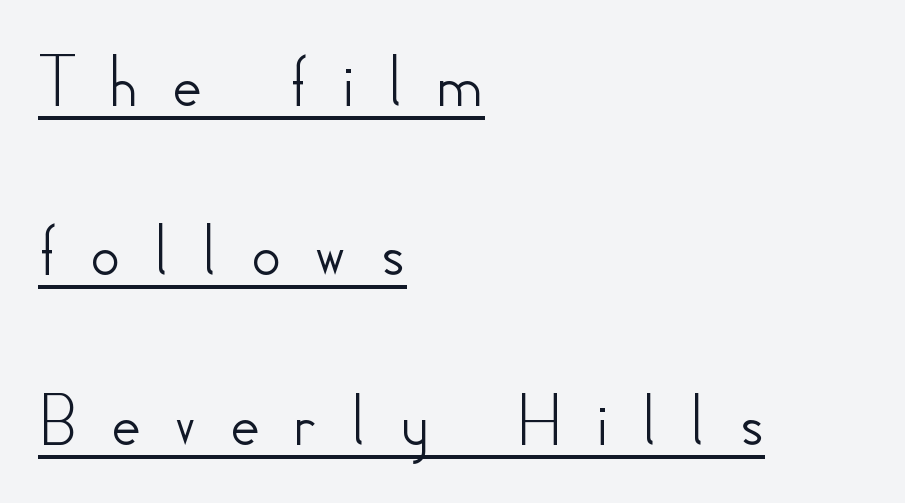
The rendered words wear a rule along their underside. Is this a fixed-width face? No — the glyphs have proportional, varying widths. Short and long lines alike share a common starting point at left. The glyphs in this specimen are sans serif.
